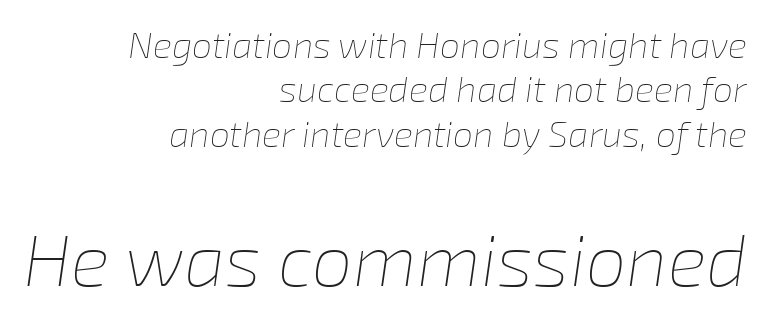
The font is comparable to plain body text, perhaps lighter. Observe the ordinary spacing: letters are neighbours, not strangers. Character widths vary here, with narrow letters taking less room than wide ones. This layout puts the modest block above and the oversized block below. The paragraph shown leans on its right margin.
